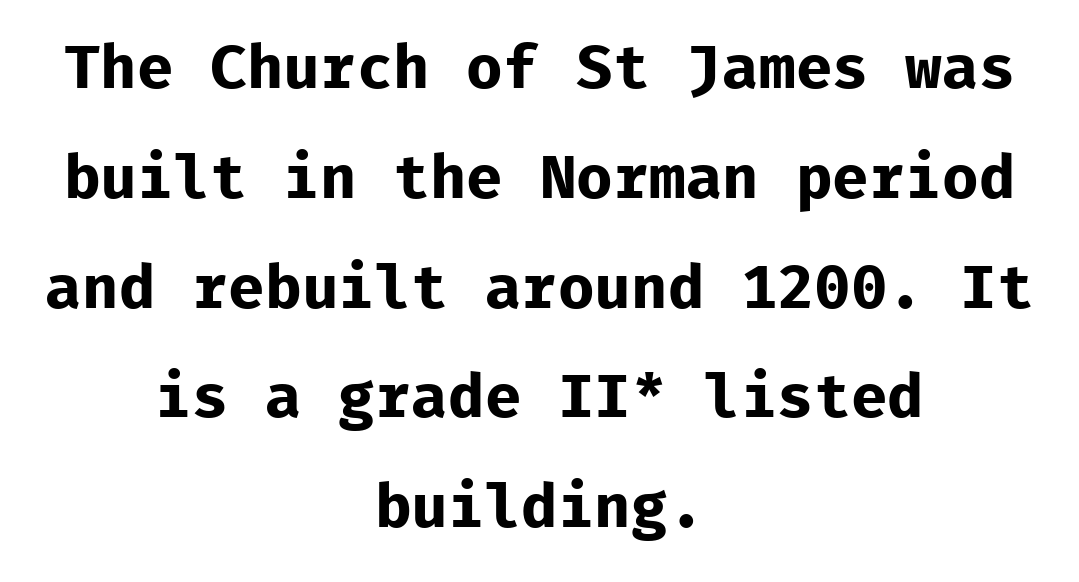
Q: Is the text bold? A: Yes.
Q: Is the text italic (slanted)? A: No, it is upright.
Q: Is the typeface a serif or a sans-serif typeface? A: Sans-serif.
Q: Is the text underlined? A: No.
Q: How is the paragraph aligned? A: Centered.
Q: Is the spacing between letters normal or unusually wide? A: Normal.
Q: Width (condensed, normal, or wide)? A: Normal.
Q: Stroke contrast? A: Low.
Q: x-height? A: Medium.
Q: Monospaced? A: Yes.
